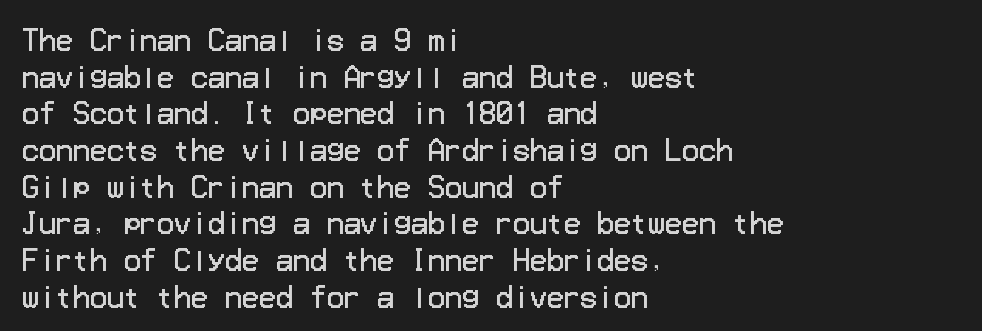
{"serif": "no", "italic": "no", "bold": "no", "weight": "regular", "width": "normal", "stroke_contrast": "low", "x_height": "medium", "underline": "no", "align": "left", "line_spacing": "normal", "line_spacing_ratio": 1.31, "letter_spacing": "normal", "letter_spacing_em": 0.0, "glyph_px": 28}
